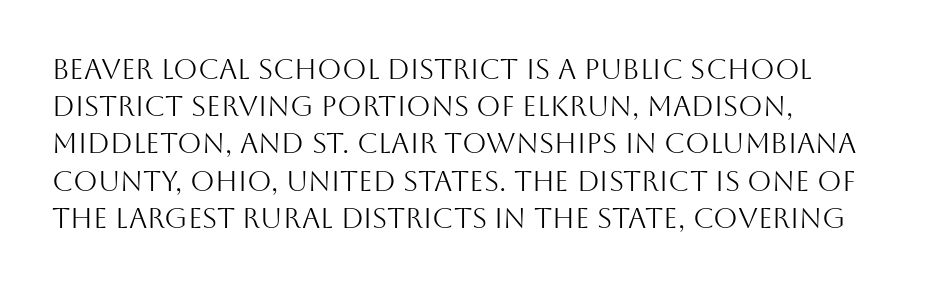
Q: Is the text bold? A: No.
Q: Is the text italic (slanted)? A: No, it is upright.
Q: Is the typeface a serif or a sans-serif typeface? A: Sans-serif.
Q: Is the text underlined? A: No.
Q: How is the paragraph aligned? A: Left-aligned.
Q: Is the spacing between letters normal or unusually wide? A: Normal.
Q: Is the spacing between lines tight, normal or loose? A: Normal.
Q: Width (condensed, normal, or wide)? A: Normal.
Q: Stroke contrast? A: Medium.
Q: x-height? A: Large.
Q: Monospaced? A: No.
